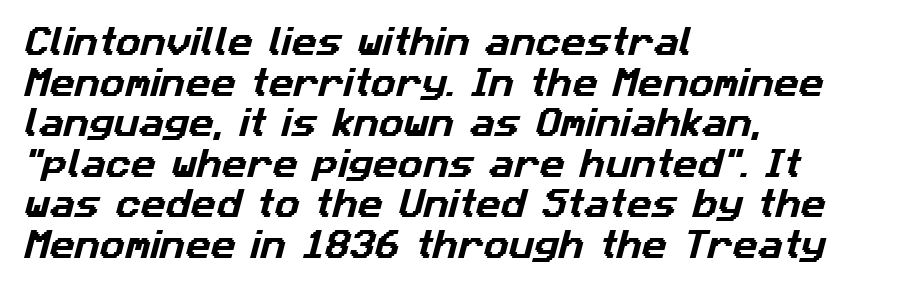
Here the designer chose a conventional face with non-uniform glyph widths. The text block is weighted toward the left margin, trailing off unevenly rightward. Honestly, the row spacing looks completely unremarkable. Is this a sans? Yes — the strokes have no serifs. Standard letterfit; no display-style spreading of the glyphs. Rule under the text: the space is simply empty.
